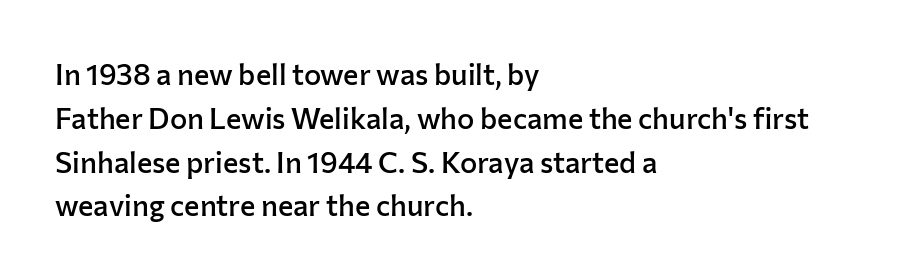
This sample has the flowing, uneven cadence of proportional lettering. Each word holds together tightly as a unit, with standard inter-letter gaps. Underlining? Definitely not there. This is roman type, the default non-slanted kind. Serif or sans? Sans — the stroke terminals are bare.
